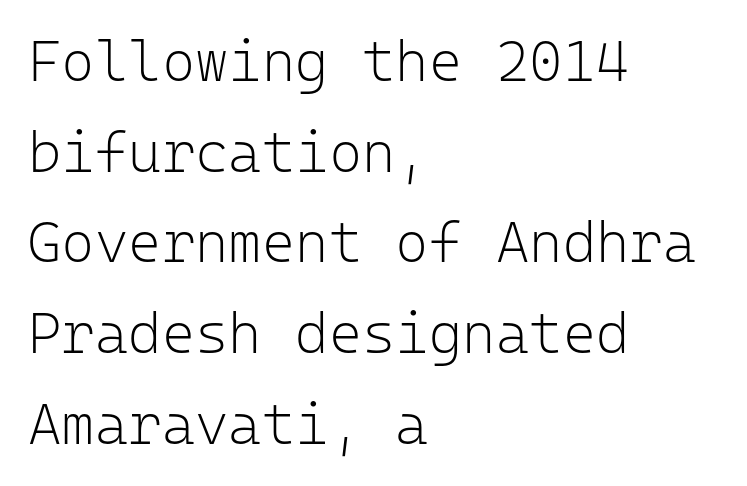
The ragged edge is on the right, which tells us the setting is flush left. Looks like terminal output: every glyph gets an equal slot. Has an underline been added? It has not. These lines sit exactly where default settings would place them. Does the lettering tilt? It doesn't — this is upright.
